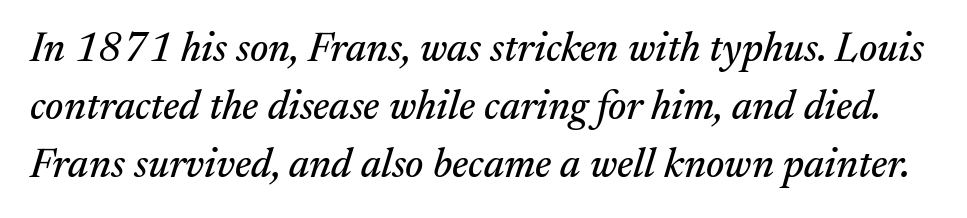
The image shows 41 px serif type, italic (leaning right); set normal line spacing (1.41x), normal letter spacing, not underlined; medium stroke contrast and a medium x-height.
